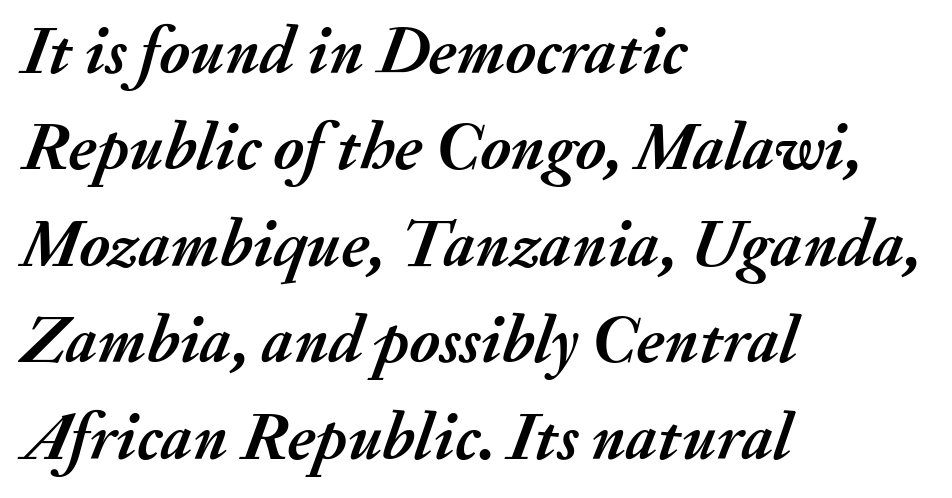
{"italic": "yes", "lean": "right", "slant_degrees": 20, "bold": "yes", "weight": "semibold", "width": "normal", "stroke_contrast": "medium", "x_height": "small", "monospaced": "no", "underline": "no", "align": "left", "line_spacing": "normal", "line_spacing_ratio": 1.44, "letter_spacing": "normal", "letter_spacing_em": 0.0, "glyph_px": 67}
